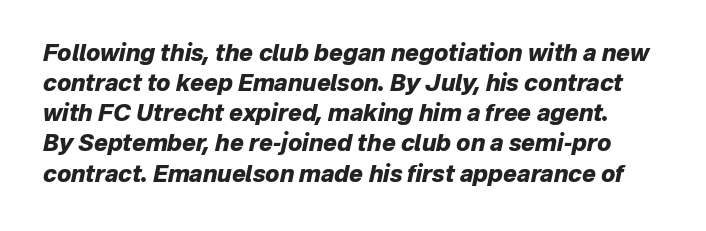
Q: Is the text bold? A: Yes.
Q: Is the text italic (slanted)? A: Yes, it leans right by about 12 degrees.
Q: Is the text underlined? A: No.
Q: Is the spacing between letters normal or unusually wide? A: Normal.
Q: Is the spacing between lines tight, normal or loose? A: Normal.
